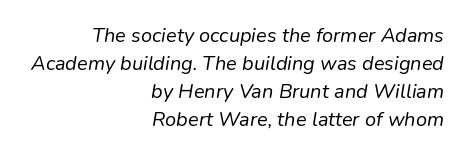
There is no visible air inserted between adjacent glyphs. The rendering uses a moderate line-height, typical for paragraphs. Summary of weight: not heavy and not bold. Horizontally, the lines are justified to the trailing edge only. Check under the words: just untouched page. Posture: slanted.
